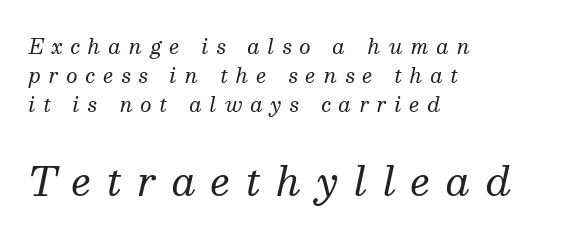
Q: Is the text bold? A: No.
Q: Is the text italic (slanted)? A: Yes, it leans right by about 13 degrees.
Q: Is the typeface a serif or a sans-serif typeface? A: Serif.
Q: Is the text underlined? A: No.
Q: How is the paragraph aligned? A: Left-aligned.
Q: Is the spacing between letters normal or unusually wide? A: Unusually wide.
Q: Is the spacing between lines tight, normal or loose? A: Normal.
Q: Which block of text is set in a larger size, the first (top) or the second (bottom)? A: The second (bottom) one.
Q: Width (condensed, normal, or wide)? A: Normal.
Q: Stroke contrast? A: Medium.
Q: x-height? A: Medium.
Q: Monospaced? A: No.
